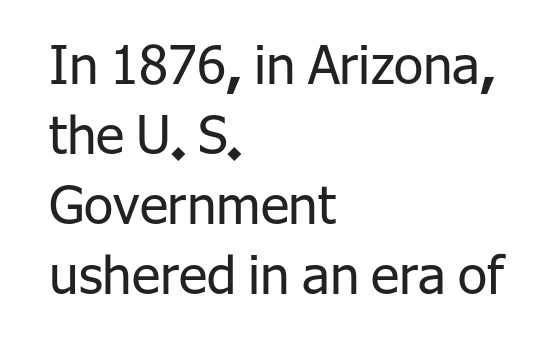
You could not count columns in this text — the font is proportionally spaced. These glyphs show unthickened strokes, regular width or finer. The lines are quadded left. A roman cut, with each character standing at attention. Unmarked baselines from the first word to the last. Caption: standard tracking, unaltered.
